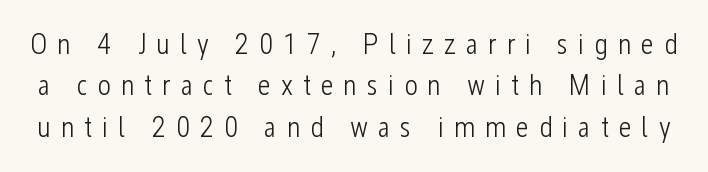
{"serif": "no", "italic": "no", "bold": "no", "weight": "light", "width": "condensed", "stroke_contrast": "low", "x_height": "medium", "monospaced": "no", "underline": "no", "line_spacing": "normal", "line_spacing_ratio": 1.43, "letter_spacing": "wide", "letter_spacing_em": 0.34, "glyph_px": 29}
